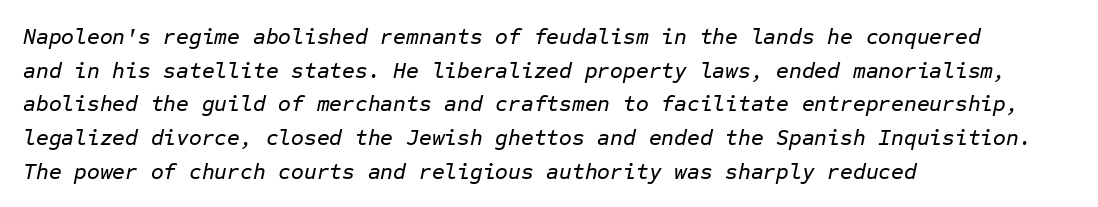
The image shows 22 px text type, italic (leaning right); set left-aligned, normal line spacing (1.53x), normal letter spacing, not underlined.
